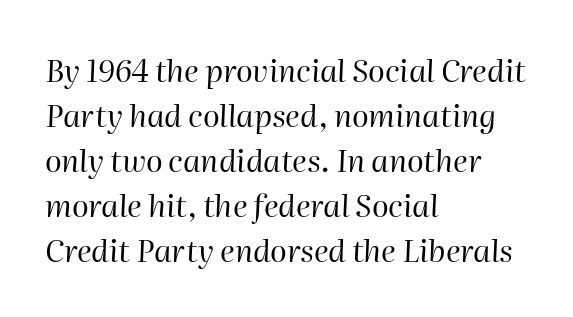
{"italic": "yes", "lean": "right", "slant_degrees": 2, "bold": "no", "weight": "regular", "width": "normal", "stroke_contrast": "high", "x_height": "medium", "monospaced": "no", "underline": "no", "align": "left", "line_spacing": "normal", "line_spacing_ratio": 1.45, "letter_spacing": "normal", "letter_spacing_em": 0.0, "glyph_px": 31}
